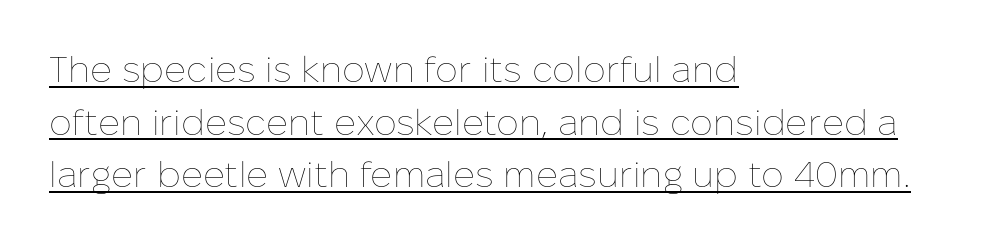
{"italic": "no", "bold": "no", "weight": "thin", "width": "normal", "stroke_contrast": "low", "x_height": "medium", "monospaced": "no", "underline": "yes", "align": "left", "line_spacing": "normal", "line_spacing_ratio": 1.46, "letter_spacing": "normal", "letter_spacing_em": 0.0, "glyph_px": 36}
